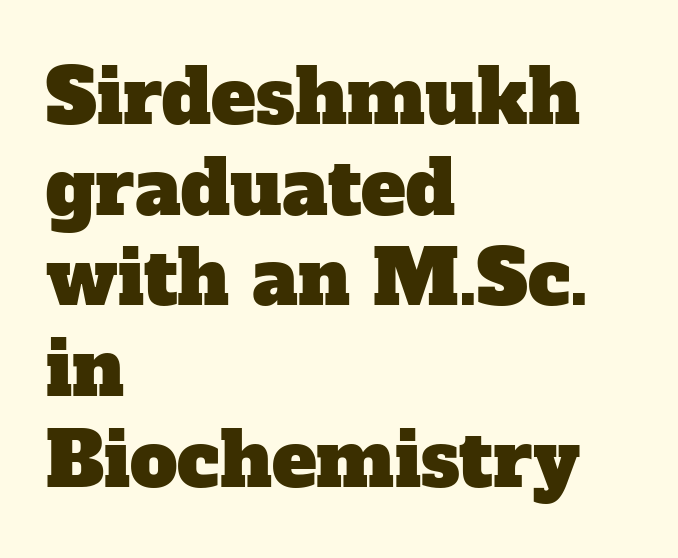
This sample has the flowing, uneven cadence of proportional lettering. In CSS terms this would be text-align: left. In terms of letterform style, serifs are clearly present. Standard letterfit; no display-style spreading of the glyphs.
